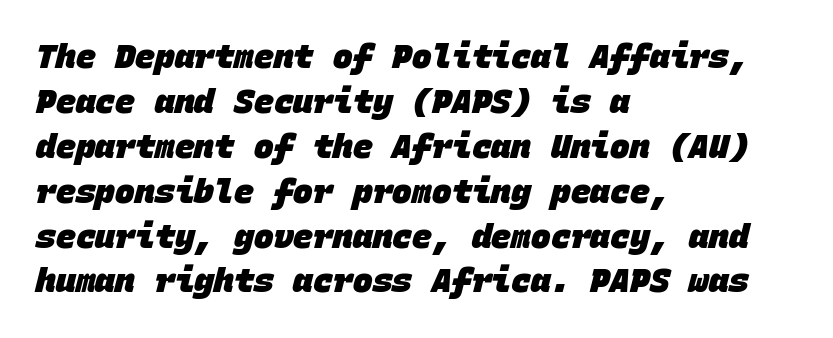
The image shows 33 px heavy sans-serif type, monospaced; set left-aligned, normal line spacing (1.36x), normal letter spacing, not underlined; low stroke contrast and a large x-height.
